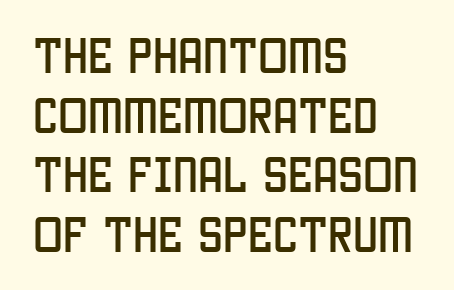
{"serif": "no", "italic": "no", "width": "condensed", "stroke_contrast": "low", "x_height": "large", "monospaced": "no", "underline": "no", "align": "left", "line_spacing": "normal", "line_spacing_ratio": 1.49, "letter_spacing": "normal", "letter_spacing_em": 0.0, "glyph_px": 40}
